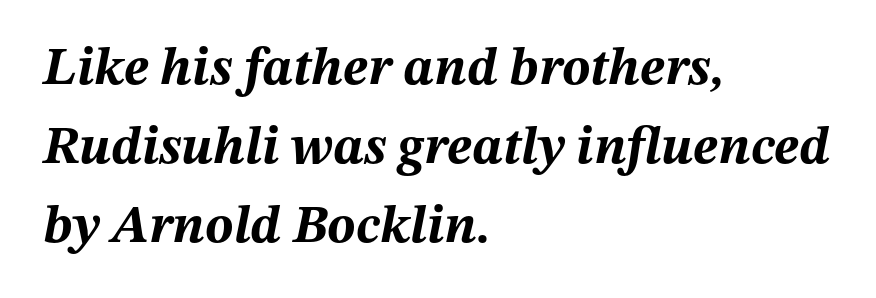
{"italic": "yes", "lean": "right", "slant_degrees": 12, "bold": "yes", "weight": "bold", "width": "normal", "stroke_contrast": "medium", "x_height": "medium", "monospaced": "no", "underline": "no", "align": "left", "line_spacing": "normal", "line_spacing_ratio": 1.49, "letter_spacing": "normal", "letter_spacing_em": 0.0, "glyph_px": 53}
